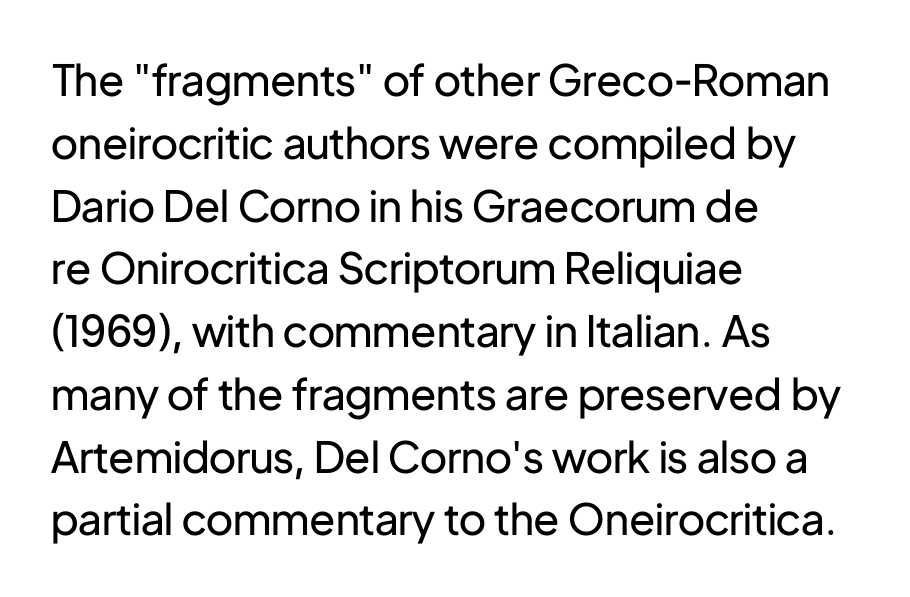
The image shows 43 px regular-weight sans-serif type, upright; set left-aligned, normal line spacing (1.46x), normal letter spacing, not underlined; low stroke contrast and a medium x-height.
